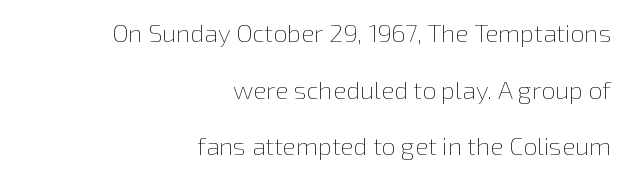
{"italic": "no", "bold": "no", "underline": "no", "align": "right", "line_spacing": "loose", "line_spacing_ratio": 2.27, "letter_spacing": "normal", "letter_spacing_em": 0.0, "glyph_px": 25}
